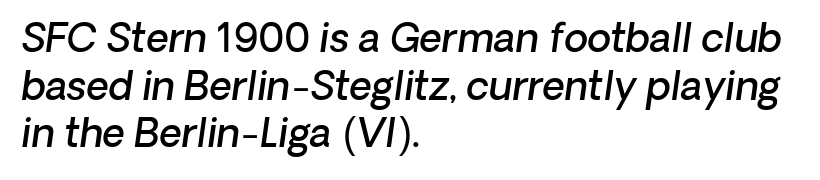
Serif or sans? Sans — the stroke terminals are bare. Varying glyph widths throughout — classic text-font behaviour. In terms of letterspacing, this is plain default setting. Casual observation: everything's shoved over to the left.
